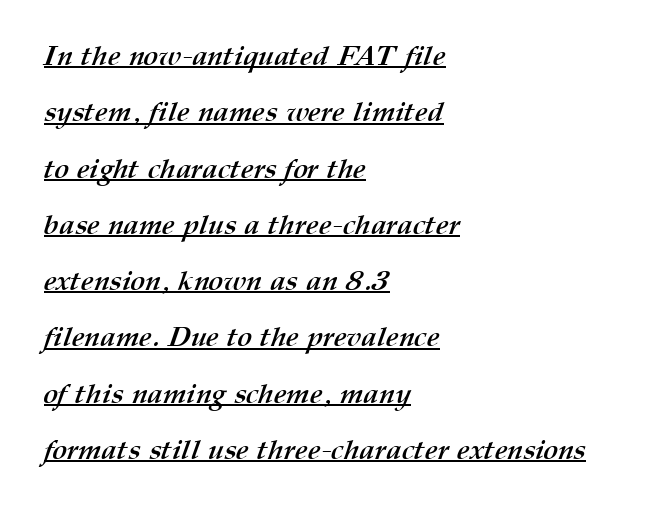
Q: Is the text bold? A: Yes.
Q: Is the text underlined? A: Yes.
Q: How is the paragraph aligned? A: Left-aligned.
Q: Is the spacing between letters normal or unusually wide? A: Normal.
Q: Is the spacing between lines tight, normal or loose? A: Loose.
Q: Width (condensed, normal, or wide)? A: Normal.
Q: Stroke contrast? A: Medium.
Q: x-height? A: Medium.
Q: Monospaced? A: No.
